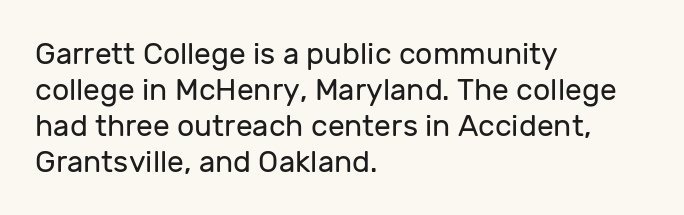
{"serif": "no", "italic": "no", "bold": "no", "weight": "regular", "width": "normal", "stroke_contrast": "low", "x_height": "medium", "monospaced": "no", "underline": "no", "align": "left", "line_spacing_ratio": 1.2, "letter_spacing": "normal", "letter_spacing_em": 0.0, "glyph_px": 30}
